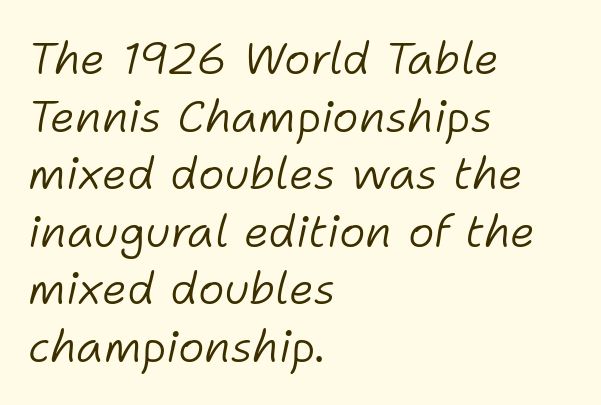
Q: Is the text bold? A: No.
Q: Is the text italic (slanted)? A: Yes, it leans right by about 11 degrees.
Q: Is the text underlined? A: No.
Q: How is the paragraph aligned? A: Left-aligned.
Q: Is the spacing between letters normal or unusually wide? A: Normal.
Q: Is the spacing between lines tight, normal or loose? A: Normal.
Q: Width (condensed, normal, or wide)? A: Normal.
Q: Stroke contrast? A: Low.
Q: x-height? A: Medium.
Q: Monospaced? A: No.
